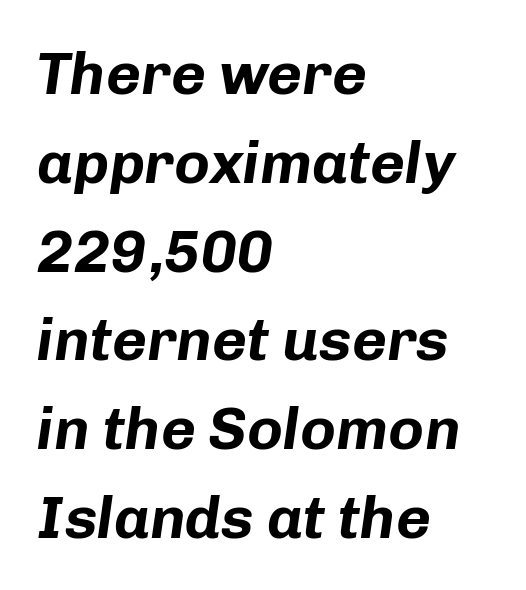
The image shows 60 px bold type, italic (leaning right); set left-aligned, normal line spacing (1.48x), normal letter spacing, not underlined; low stroke contrast and a medium x-height.
